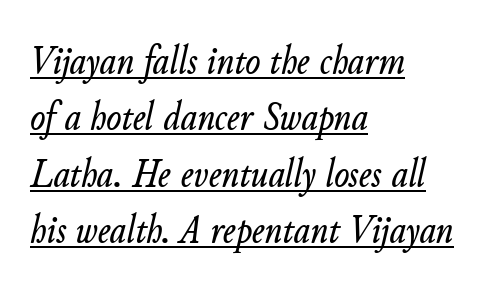
The image shows 40 px text type, italic (leaning right); set left-aligned, normal line spacing (1.41x), normal letter spacing, underlined; low stroke contrast and a small x-height.
